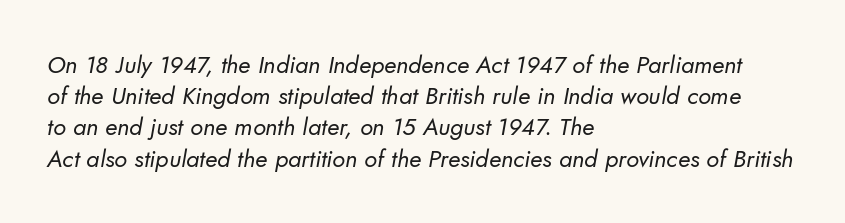
The image shows 24 px text type; set left-aligned, normal line spacing (1.3x), normal letter spacing, not underlined.
